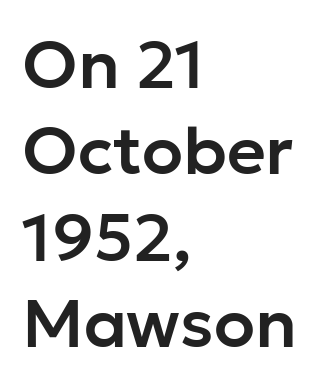
{"serif": "no", "italic": "no", "width": "normal", "stroke_contrast": "low", "x_height": "medium", "monospaced": "no", "underline": "no", "align": "left", "line_spacing": "normal", "line_spacing_ratio": 1.29, "letter_spacing": "normal", "letter_spacing_em": 0.0, "glyph_px": 67}
